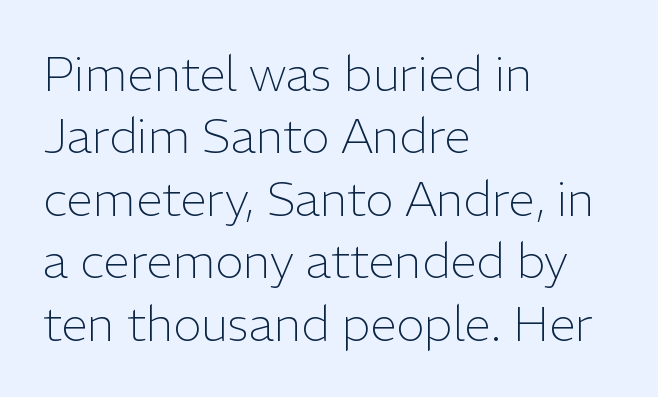
{"serif": "no", "italic": "no", "bold": "no", "weight": "light", "width": "normal", "stroke_contrast": "low", "x_height": "medium", "monospaced": "no", "underline": "no", "align": "left", "line_spacing": "normal", "line_spacing_ratio": 1.3, "letter_spacing": "normal", "letter_spacing_em": 0.0, "glyph_px": 48}
